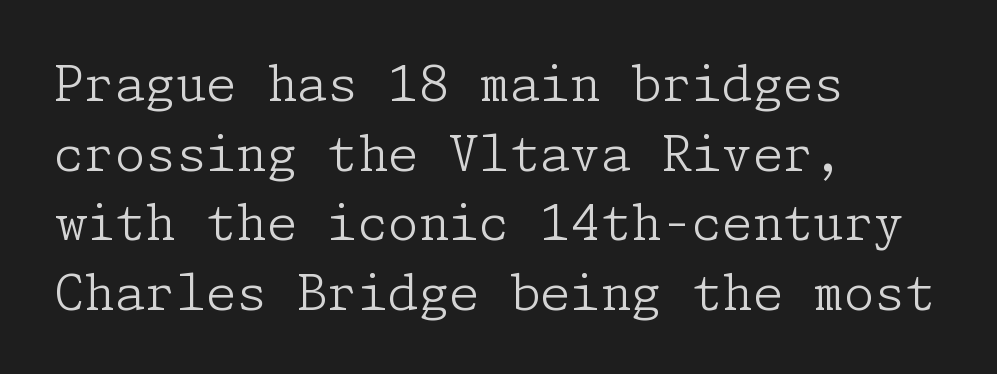
{"serif": "yes", "italic": "no", "bold": "no", "weight": "light", "width": "normal", "stroke_contrast": "low", "x_height": "medium", "underline": "no", "align": "left", "line_spacing": "normal", "line_spacing_ratio": 1.42, "letter_spacing": "normal", "letter_spacing_em": 0.0, "glyph_px": 49}
